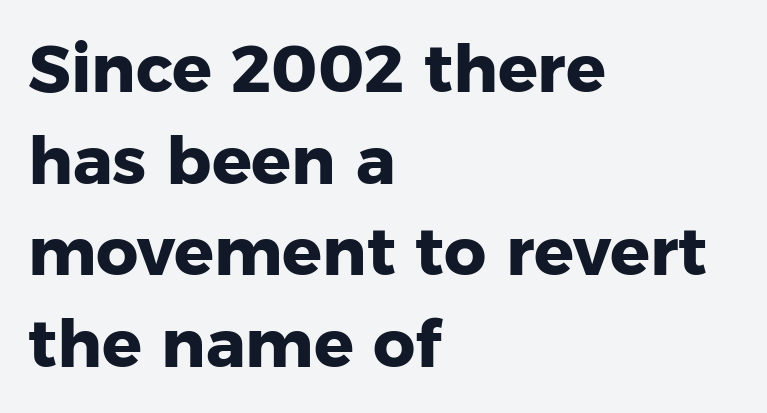
{"serif": "no", "italic": "no", "bold": "yes", "weight": "heavy", "width": "normal", "stroke_contrast": "low", "x_height": "medium", "monospaced": "no", "underline": "no", "align": "left", "line_spacing": "normal", "line_spacing_ratio": 1.39, "letter_spacing": "normal", "letter_spacing_em": 0.0, "glyph_px": 66}
